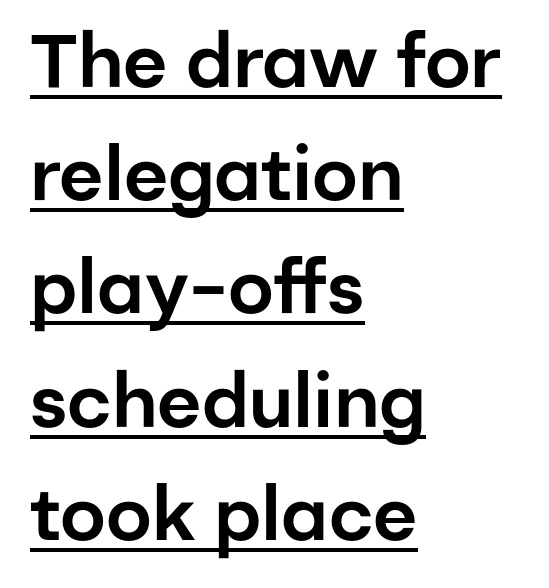
The image shows 75 px sans-serif type, upright; set left-aligned, normal line spacing (1.51x), normal letter spacing, underlined; low stroke contrast and a medium x-height.
